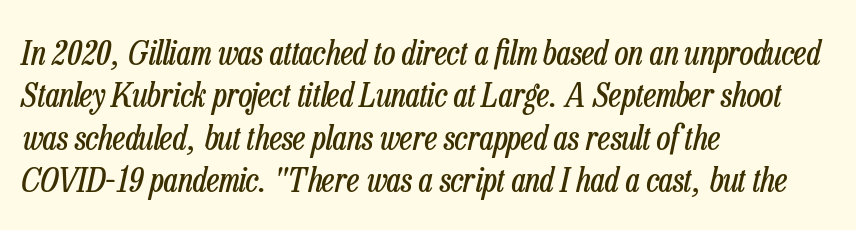
{"italic": "yes", "lean": "right", "slant_degrees": 13, "bold": "no", "weight": "regular", "width": "condensed", "stroke_contrast": "low", "x_height": "medium", "monospaced": "no", "underline": "no", "align": "left", "line_spacing": "normal", "line_spacing_ratio": 1.25, "letter_spacing": "normal", "letter_spacing_em": 0.0, "glyph_px": 34}
